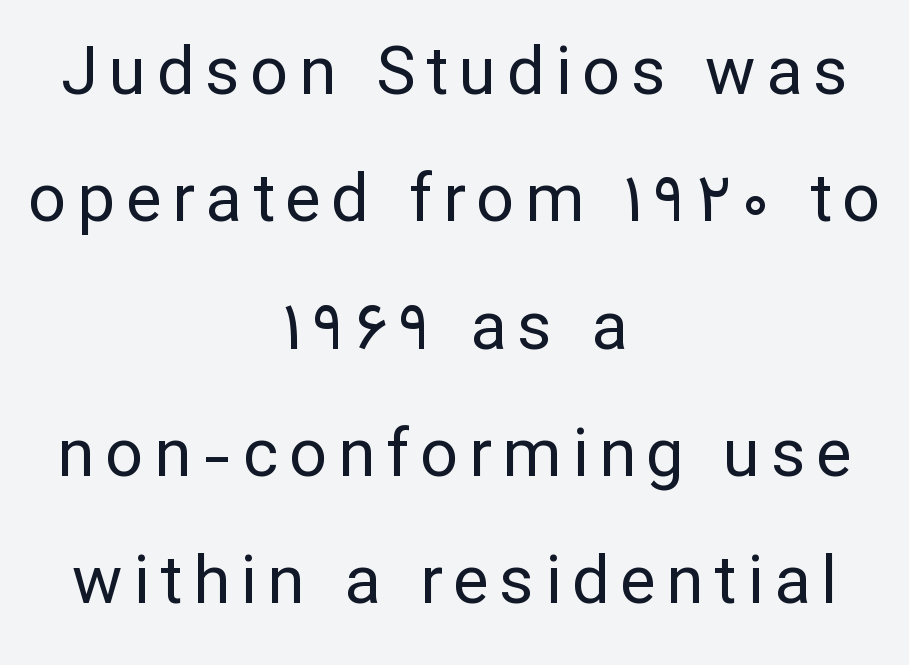
{"serif": "no", "italic": "no", "bold": "no", "weight": "regular", "width": "normal", "stroke_contrast": "low", "x_height": "medium", "monospaced": "no", "underline": "no", "align": "center", "line_spacing": "loose", "line_spacing_ratio": 1.9, "glyph_px": 67}
